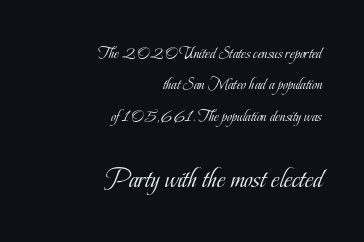
The image shows 29 px light, condensed serif type; set right-aligned, line spacing 1.84x, normal letter spacing, not underlined; the second (bottom) block is 1.71x larger; low stroke contrast and a small x-height.
